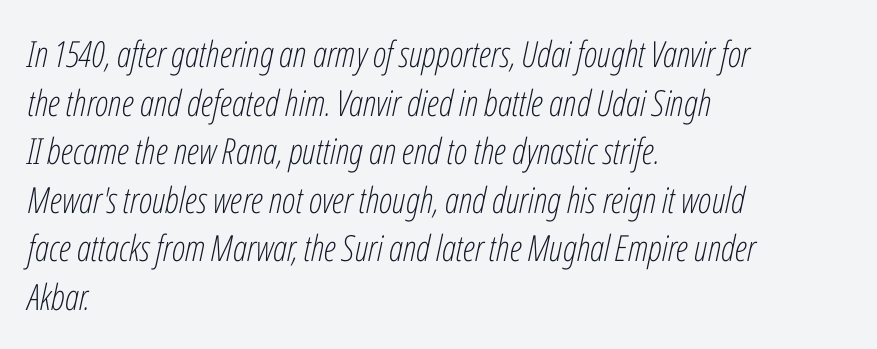
{"italic": "yes", "lean": "right", "slant_degrees": 12, "bold": "no", "weight": "light", "width": "condensed", "stroke_contrast": "low", "x_height": "medium", "monospaced": "no", "underline": "no", "align": "left", "line_spacing": "normal", "line_spacing_ratio": 1.35, "letter_spacing": "normal", "letter_spacing_em": 0.0, "glyph_px": 36}
